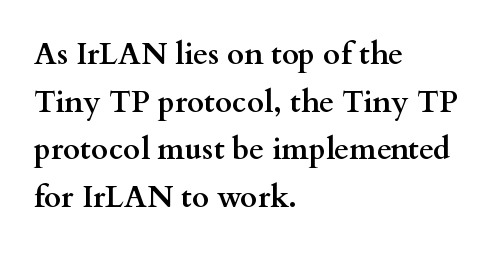
{"serif": "yes", "italic": "no", "bold": "yes", "weight": "semibold", "width": "wide", "stroke_contrast": "medium", "x_height": "small", "monospaced": "no", "underline": "no", "align": "left", "line_spacing": "normal", "line_spacing_ratio": 1.59, "letter_spacing": "normal", "letter_spacing_em": 0.0, "glyph_px": 30}
